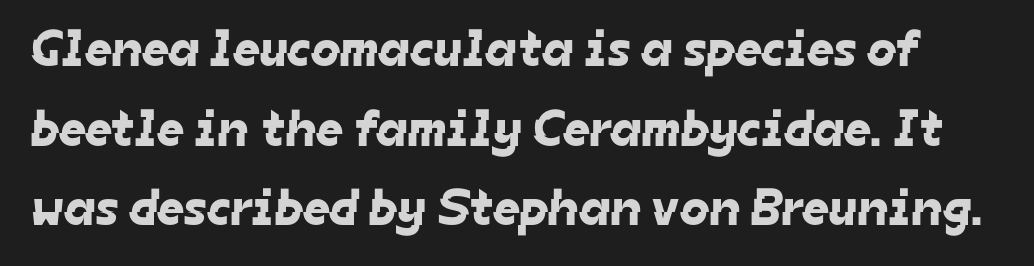
{"serif": "no", "width": "normal", "stroke_contrast": "low", "x_height": "medium", "monospaced": "no", "underline": "no", "line_spacing": "normal", "line_spacing_ratio": 1.53, "letter_spacing": "normal", "letter_spacing_em": 0.0, "glyph_px": 52}
